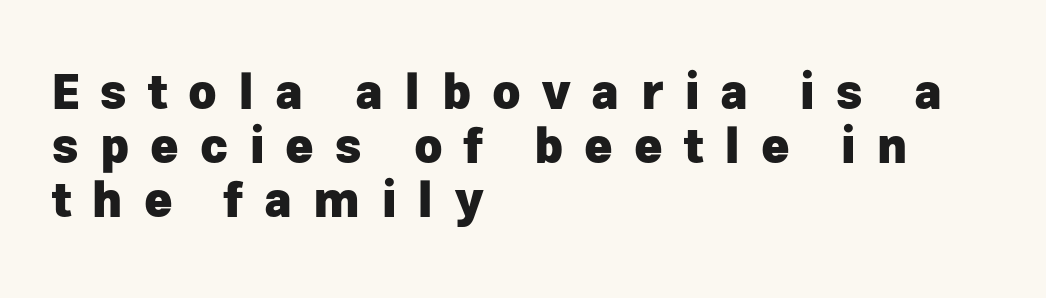
Q: Is the text bold? A: Yes.
Q: Is the text italic (slanted)? A: No, it is upright.
Q: Is the typeface a serif or a sans-serif typeface? A: Sans-serif.
Q: Is the text underlined? A: No.
Q: How is the paragraph aligned? A: Left-aligned.
Q: Is the spacing between letters normal or unusually wide? A: Unusually wide.
Q: Is the spacing between lines tight, normal or loose? A: Tight.
Q: Width (condensed, normal, or wide)? A: Normal.
Q: Stroke contrast? A: Low.
Q: x-height? A: Medium.
Q: Monospaced? A: No.
